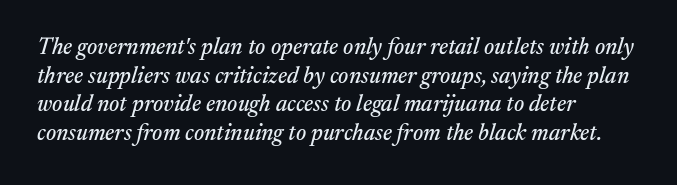
Q: Is the text italic (slanted)? A: Yes, it leans right by about 17 degrees.
Q: Is the text underlined? A: No.
Q: How is the paragraph aligned? A: Left-aligned.
Q: Is the spacing between letters normal or unusually wide? A: Normal.
Q: Is the spacing between lines tight, normal or loose? A: Normal.
